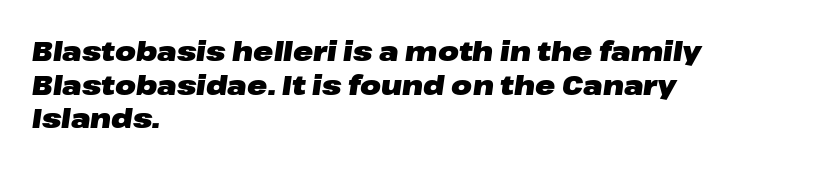
The image shows 27 px bold type, italic (leaning right); set left-aligned, normal line spacing (1.25x), normal letter spacing, not underlined.
